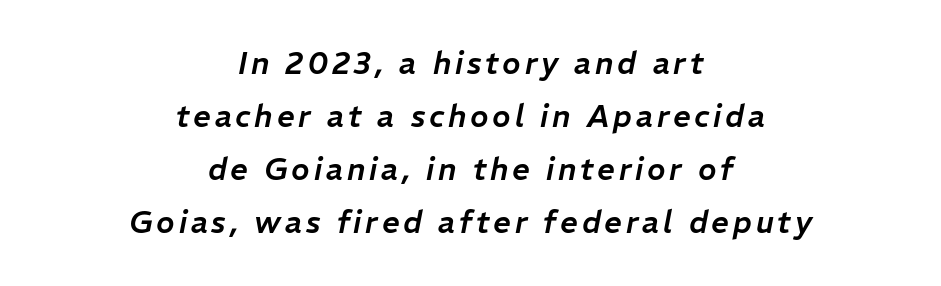
This sample uses an oblique cut, with every glyph tilted off the vertical. Short and long lines alike share a common midpoint. Honestly, there is no underline to notice here at all. The face used here is proportionally spaced, like ordinary book or web type.
